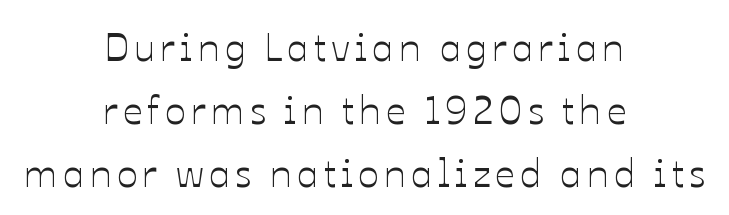
{"italic": "no", "width": "normal", "stroke_contrast": "low", "x_height": "medium", "monospaced": "no", "underline": "no", "align": "center", "line_spacing": "normal", "line_spacing_ratio": 1.62, "glyph_px": 39}
